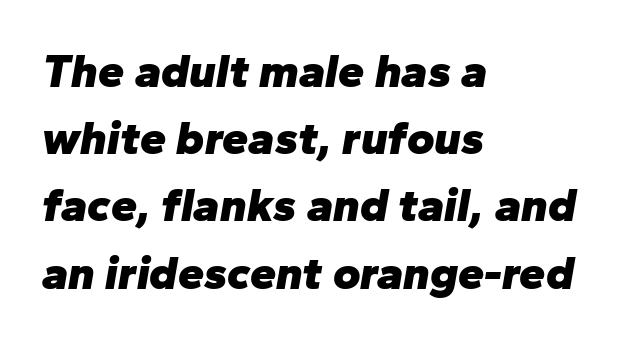
Q: Is the text bold? A: Yes.
Q: Is the text italic (slanted)? A: Yes, it leans right by about 10 degrees.
Q: Is the text underlined? A: No.
Q: How is the paragraph aligned? A: Left-aligned.
Q: Is the spacing between letters normal or unusually wide? A: Normal.
Q: Is the spacing between lines tight, normal or loose? A: Normal.
Q: Width (condensed, normal, or wide)? A: Normal.
Q: Stroke contrast? A: Low.
Q: x-height? A: Medium.
Q: Monospaced? A: No.
